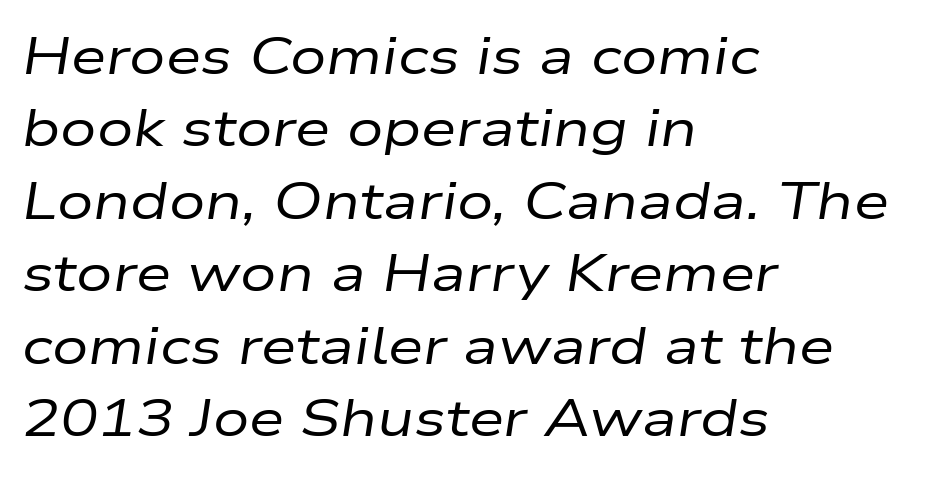
Q: Is the text bold? A: No.
Q: Is the text italic (slanted)? A: Yes, it leans right by about 9 degrees.
Q: Is the text underlined? A: No.
Q: How is the paragraph aligned? A: Left-aligned.
Q: Is the spacing between letters normal or unusually wide? A: Normal.
Q: Is the spacing between lines tight, normal or loose? A: Normal.
Q: Width (condensed, normal, or wide)? A: Wide.
Q: Stroke contrast? A: Low.
Q: x-height? A: Medium.
Q: Monospaced? A: No.
